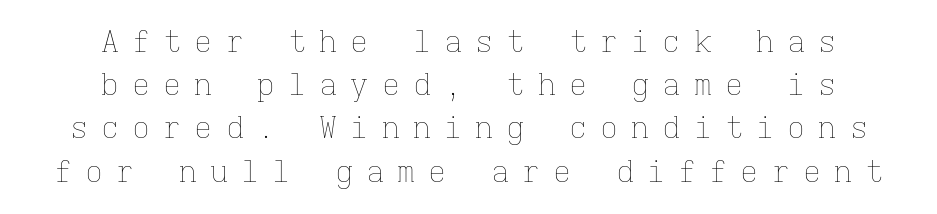
{"italic": "no", "bold": "no", "weight": "thin", "width": "normal", "stroke_contrast": "low", "x_height": "medium", "monospaced": "yes", "underline": "no", "align": "center", "line_spacing": "normal", "line_spacing_ratio": 1.44, "letter_spacing": "wide", "letter_spacing_em": 0.44, "glyph_px": 30}
